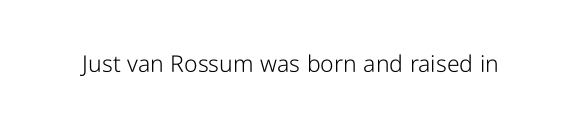
The type is set solid horizontally, with unmodified tracking. Words float on clear page, feet unadorned. A quiet, ordinary-to-light weight characterises the typeface. The type sits square on the baseline with zero lean.
